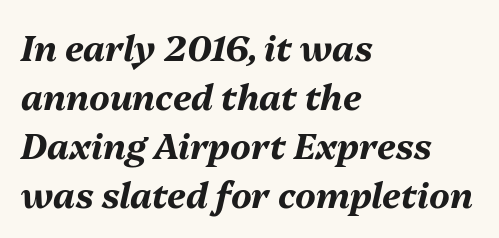
Q: Is the text bold? A: Yes.
Q: Is the text italic (slanted)? A: Yes, it leans right by about 13 degrees.
Q: Is the text underlined? A: No.
Q: How is the paragraph aligned? A: Left-aligned.
Q: Is the spacing between letters normal or unusually wide? A: Normal.
Q: Is the spacing between lines tight, normal or loose? A: Normal.
Q: Width (condensed, normal, or wide)? A: Normal.
Q: Stroke contrast? A: Medium.
Q: x-height? A: Medium.
Q: Monospaced? A: No.
